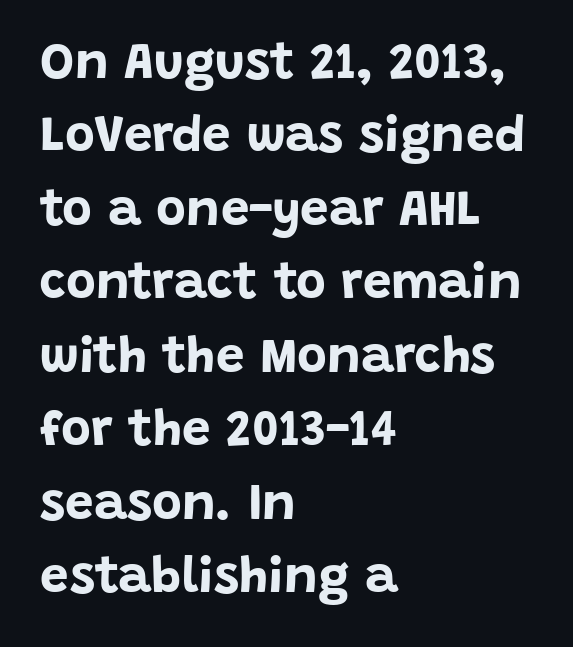
The image shows 51 px bold sans-serif type, upright; set left-aligned, normal line spacing (1.44x), normal letter spacing, not underlined; low stroke contrast and a large x-height.
